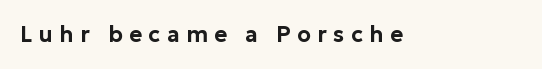
The image shows 22 px text type, upright; set unusually wide letter spacing (+0.3 em), not underlined.
